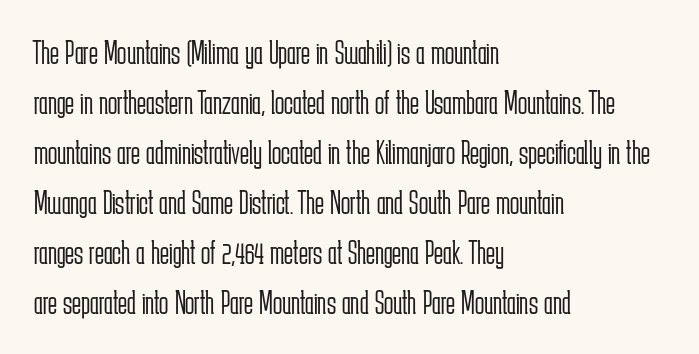
Letters have the restrained weight of plain body copy at most. The line-height multiplier appears to be the usual default. A typesetter would call this proportional, since set widths differ per character. The space beneath each line is pristine and unruled. The compositor pushed each line to the left boundary. Does the lettering tilt? It doesn't — this is upright.
